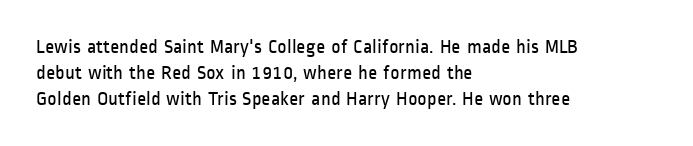
Q: Is the text bold? A: No.
Q: Is the text italic (slanted)? A: No, it is upright.
Q: Is the text underlined? A: No.
Q: How is the paragraph aligned? A: Left-aligned.
Q: Is the spacing between letters normal or unusually wide? A: Normal.
Q: Is the spacing between lines tight, normal or loose? A: Normal.
